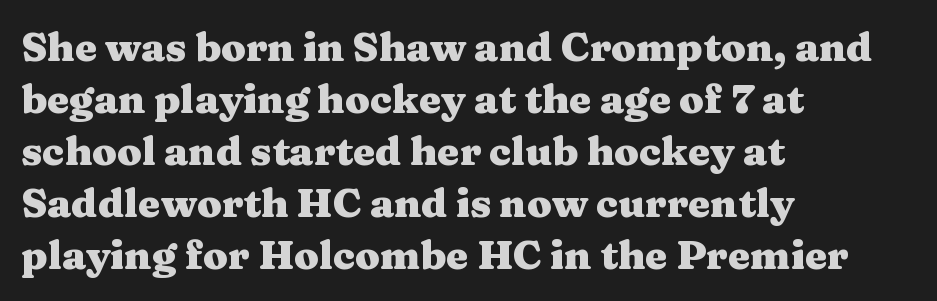
The image shows 40 px heavy, wide serif type, upright; set left-aligned, normal line spacing (1.3x), normal letter spacing, not underlined; medium stroke contrast and a medium x-height.
